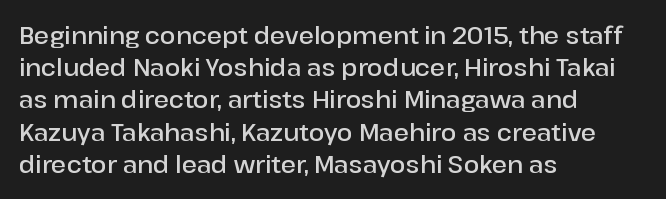
The image shows 23 px text type, upright; set left-aligned, normal line spacing (1.4x), normal letter spacing, not underlined.
